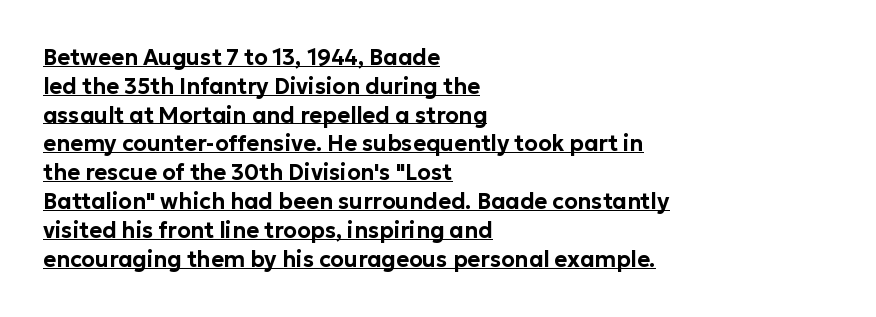
Beneath each row of characters lies a ruled line. Does the copy run flush right? No — it runs flush left. A typesetter would call this leading conventional body-copy spacing. No extra tracking has been applied to these lines. The axis of the letterforms is exactly vertical.
